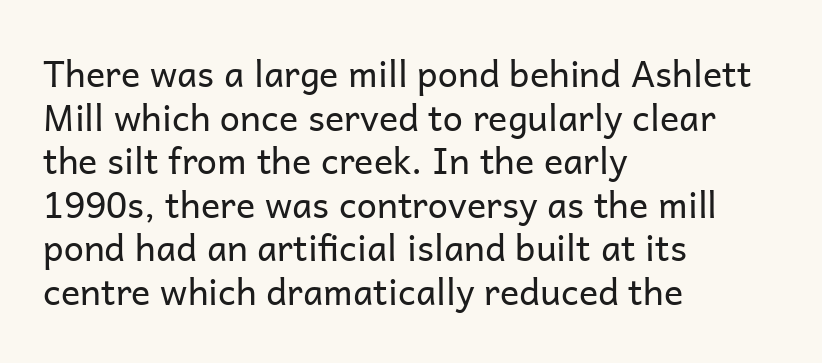
If you drew a line through each stem, it would be perfectly vertical. Regarding serifs, this sample does without them. Is this a heavy cut? Hardly; it is regular or lighter. No word sits above an underline.
